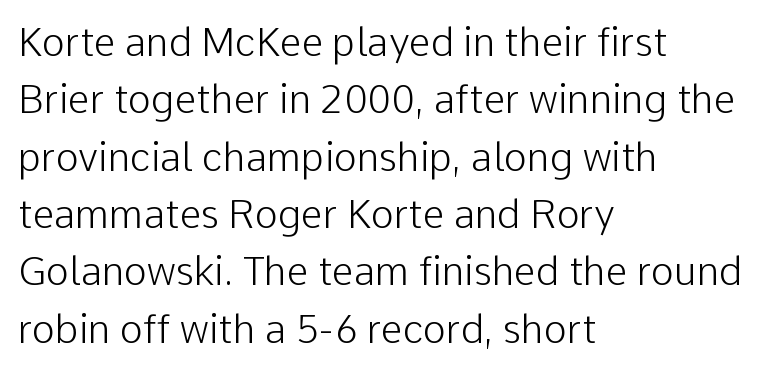
Q: Is the text bold? A: No.
Q: Is the text italic (slanted)? A: No, it is upright.
Q: Is the typeface a serif or a sans-serif typeface? A: Sans-serif.
Q: Is the text underlined? A: No.
Q: How is the paragraph aligned? A: Left-aligned.
Q: Is the spacing between letters normal or unusually wide? A: Normal.
Q: Is the spacing between lines tight, normal or loose? A: Normal.
Q: Width (condensed, normal, or wide)? A: Normal.
Q: Stroke contrast? A: Low.
Q: x-height? A: Medium.
Q: Monospaced? A: No.
